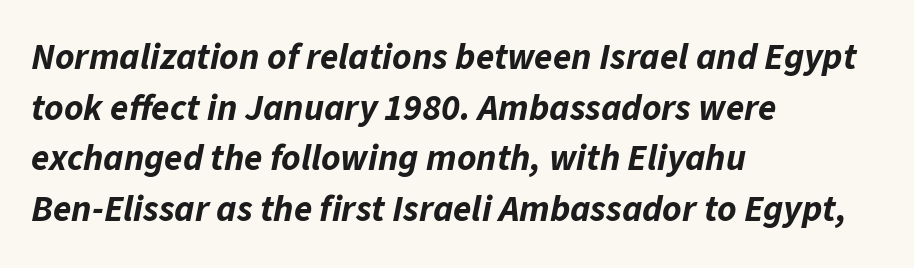
Pretty heavy lettering here — definitely bold. Does extra space separate the letters? No, they use regular spacing. Note the varied advance widths — an 'i' is clearly narrower than an 'm'. One glance says typical: line gaps are just what's usual. One-word summary of the alignment: left. Underline: absent.
